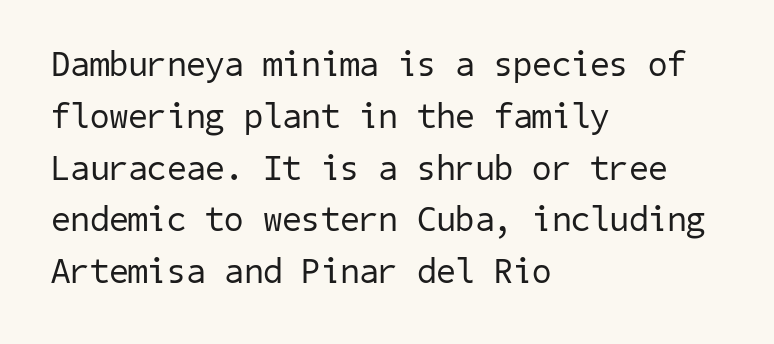
No heavy texture on the line: the type isn't bold. The letters sit at their default tracking, neither squeezed nor spread. In terms of letterform style, serifs are entirely absent. The foot of each line stays bare and open. The paragraph shown leans on its left margin. The line-height multiplier appears to be the usual default.
